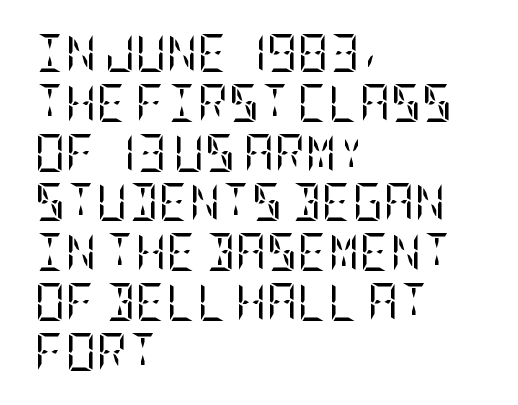
{"serif": "yes", "italic": "no", "bold": "no", "weight": "regular", "width": "condensed", "stroke_contrast": "low", "x_height": "large", "underline": "no", "align": "left", "line_spacing": "normal", "line_spacing_ratio": 1.31, "letter_spacing": "normal", "letter_spacing_em": 0.0, "glyph_px": 38}
